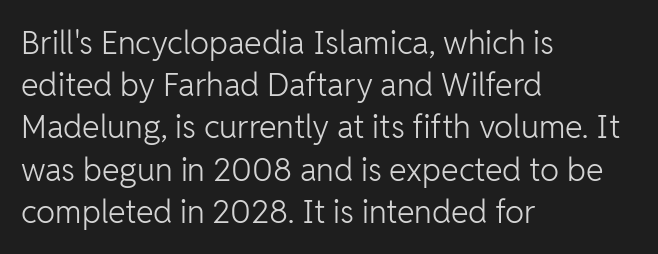
The image shows 32 px light sans-serif type, upright; set left-aligned, normal line spacing (1.32x), normal letter spacing, not underlined; low stroke contrast and a medium x-height.
